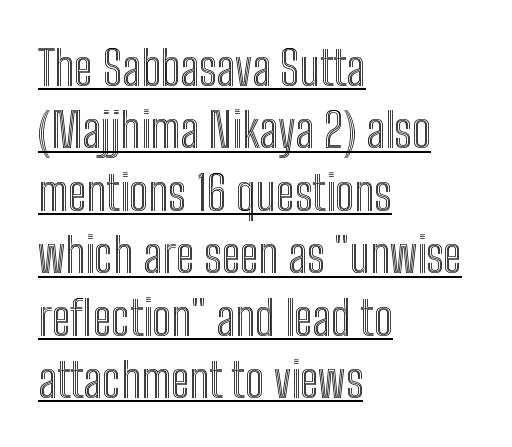
The image shows 48 px condensed type, upright; set left-aligned, normal line spacing (1.3x), normal letter spacing, underlined; a medium x-height.
